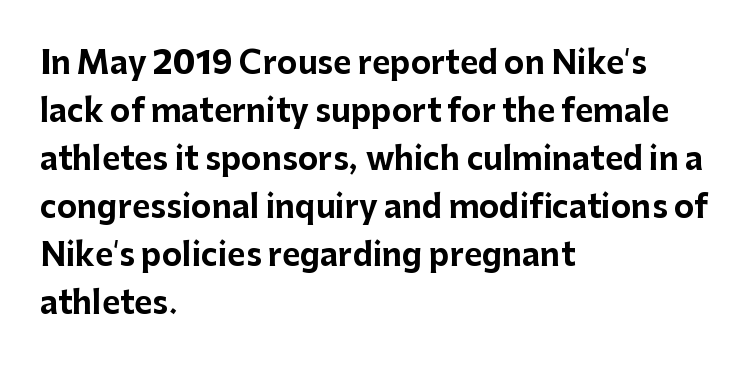
Is this a sans? Yes — the strokes have no serifs. The face used here is proportionally spaced, like ordinary book or web type. On the weight axis this lands at bold, roughly 700. The rendering anchors every line to the left-hand side. Words float on clear page, feet unadorned. Students, observe: this is what conventionally led text looks like.
